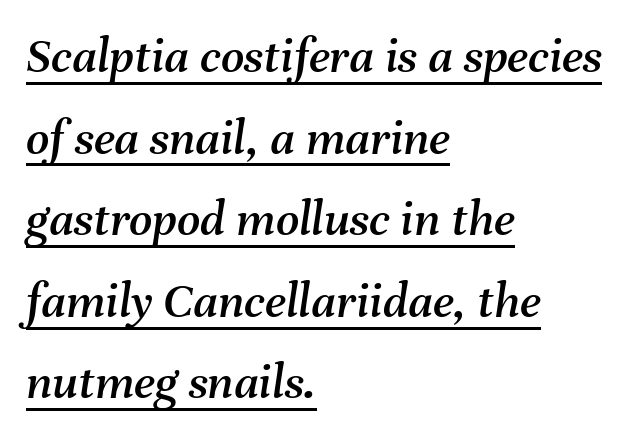
The image shows 51 px text type, italic (leaning right); set left-aligned, normal line spacing (1.6x), normal letter spacing, underlined; medium stroke contrast and a medium x-height.
